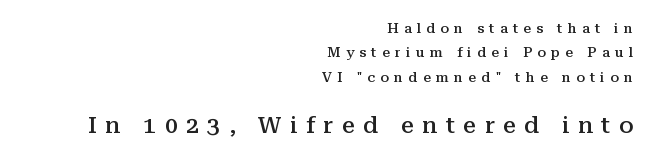
How heavy is the stroke? Medium-heavy — a semibold, shy of bold. The lower block of text is set noticeably larger than the block above it. The text block is weighted toward the right margin, trailing off unevenly leftward. Do the letters lean? They stand straight.
